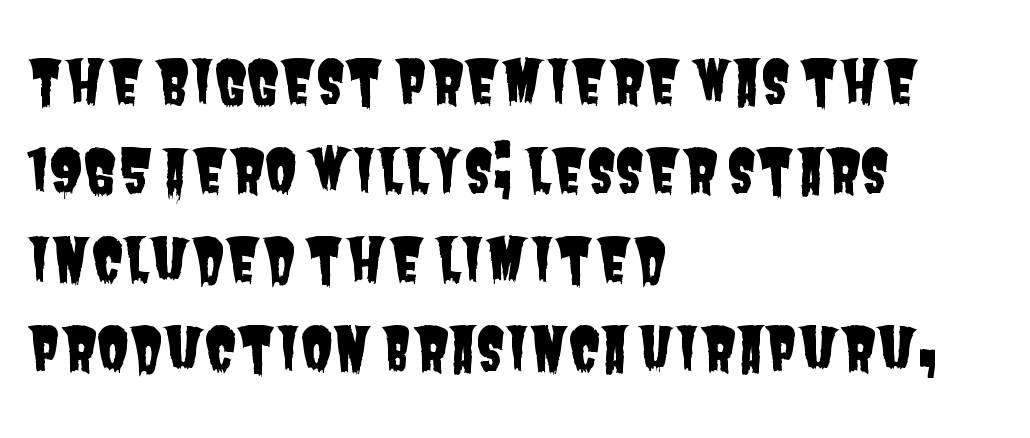
Examine the stroke ends and you'll find no serifs. Descenders hang freely into open space. A normal amount of white space separates one row of letters from the next. Left-aligned paragraph, ragged on the right. Words appear dense and cohesive because spacing is normal. Here the designer chose a conventional face with non-uniform glyph widths.
